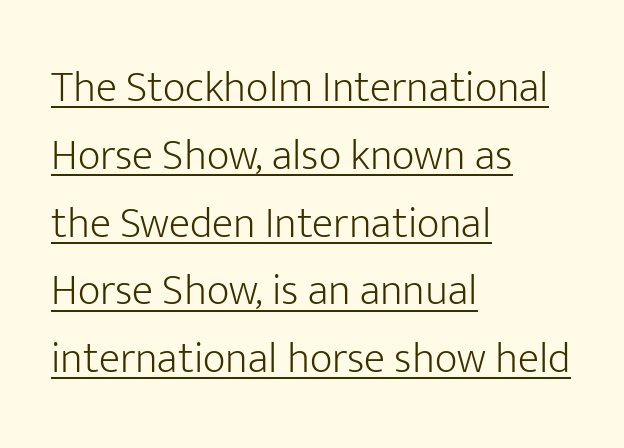
{"serif": "no", "italic": "no", "bold": "no", "weight": "light", "width": "normal", "stroke_contrast": "low", "x_height": "medium", "monospaced": "no", "underline": "yes", "align": "left", "line_spacing": "normal", "line_spacing_ratio": 1.54, "letter_spacing": "normal", "letter_spacing_em": 0.0, "glyph_px": 44}
